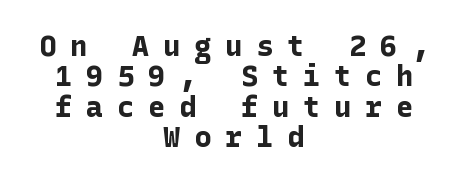
{"serif": "no", "italic": "no", "bold": "yes", "weight": "bold", "width": "normal", "stroke_contrast": "low", "x_height": "medium", "underline": "no", "align": "center", "line_spacing": "tight", "line_spacing_ratio": 1.05, "letter_spacing": "wide", "letter_spacing_em": 0.47, "glyph_px": 29}
